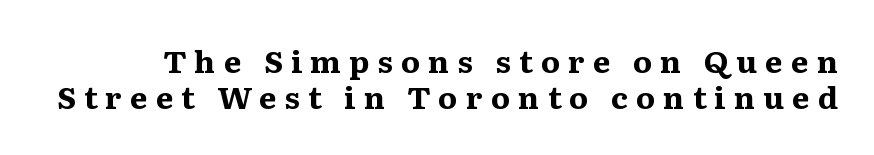
The image shows 31 px bold serif type, upright; set line spacing 1.16x, unusually wide letter spacing (+0.26 em), not underlined; medium stroke contrast and a medium x-height.
